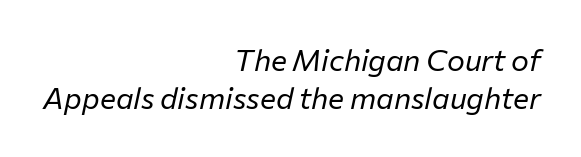
{"italic": "yes", "lean": "right", "slant_degrees": 12, "bold": "no", "weight": "regular", "width": "normal", "stroke_contrast": "low", "x_height": "medium", "monospaced": "no", "underline": "no", "align": "right", "line_spacing": "normal", "line_spacing_ratio": 1.28, "letter_spacing": "normal", "letter_spacing_em": 0.0, "glyph_px": 30}
